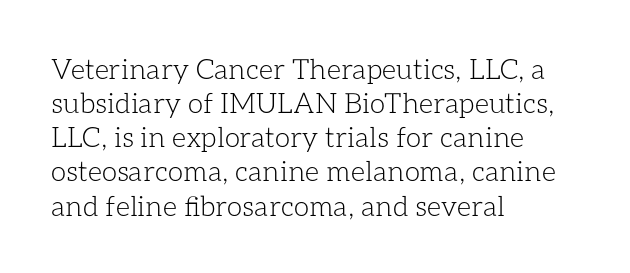
Has an underline been added? It has not. Bold? No — there's no thickening of the strokes. Character widths vary here, with narrow letters taking less room than wide ones. Short and long lines alike share a common starting point at left.
